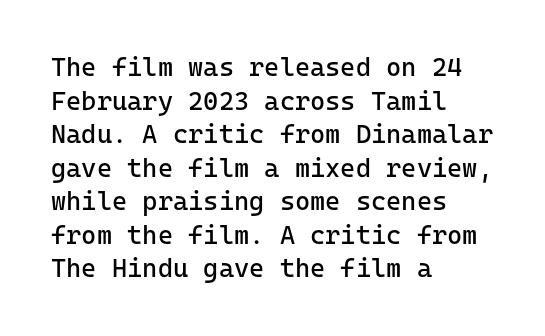
Q: Is the text bold? A: No.
Q: Is the text italic (slanted)? A: No, it is upright.
Q: Is the text underlined? A: No.
Q: How is the paragraph aligned? A: Left-aligned.
Q: Is the spacing between letters normal or unusually wide? A: Normal.
Q: Is the spacing between lines tight, normal or loose? A: Normal.
